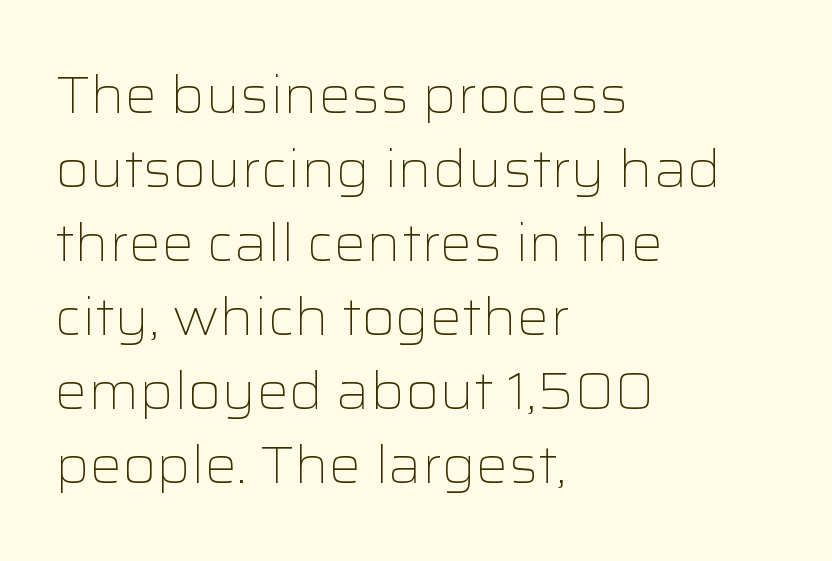
The image shows 51 px light, wide sans-serif type, upright; set left-aligned, normal line spacing (1.45x), normal letter spacing, not underlined; low stroke contrast and a medium x-height.
